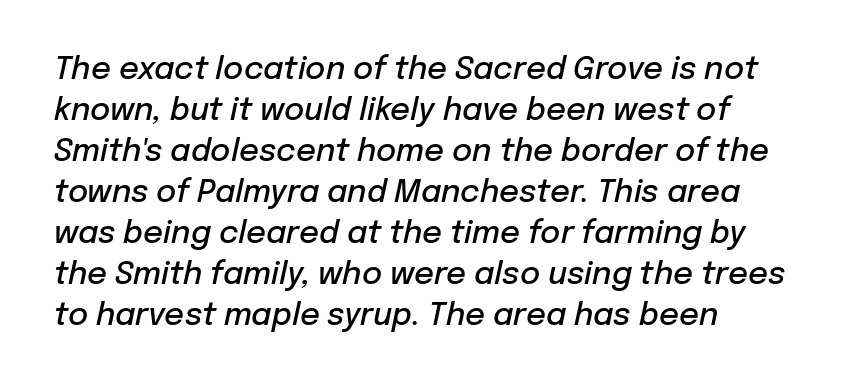
{"italic": "yes", "lean": "right", "slant_degrees": 12, "bold": "semi", "weight": "semibold", "width": "normal", "stroke_contrast": "low", "x_height": "medium", "monospaced": "no", "underline": "no", "align": "left", "line_spacing": "normal", "line_spacing_ratio": 1.32, "letter_spacing": "normal", "letter_spacing_em": 0.0, "glyph_px": 31}
